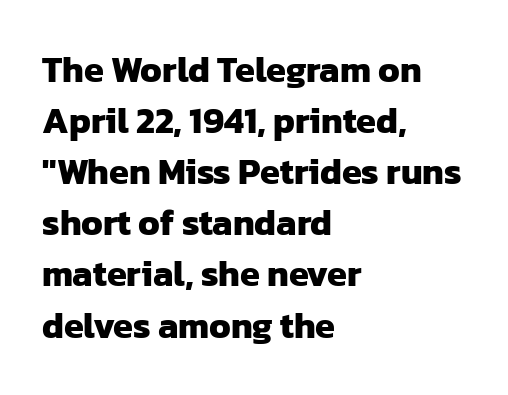
Q: Is the text bold? A: Yes.
Q: Is the typeface a serif or a sans-serif typeface? A: Sans-serif.
Q: Is the text underlined? A: No.
Q: How is the paragraph aligned? A: Left-aligned.
Q: Is the spacing between letters normal or unusually wide? A: Normal.
Q: Is the spacing between lines tight, normal or loose? A: Normal.
Q: Width (condensed, normal, or wide)? A: Normal.
Q: Stroke contrast? A: Low.
Q: x-height? A: Medium.
Q: Monospaced? A: No.
